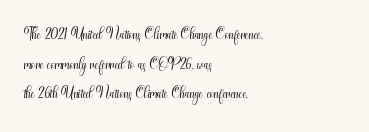
The lines sit at an ordinary, default distance from one another. The rag falls on the right side of this text block. The characters are drawn with everyday or finer stroke widths. Descender tails drop into unmarked territory.
